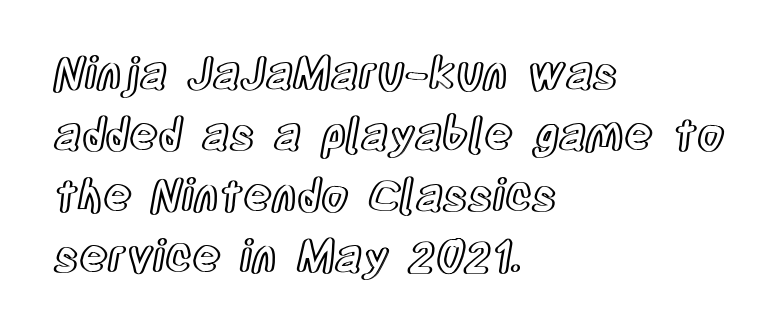
The line texture is even and compact thanks to regular tracking. The strip under each line holds only bare page. Here the designer chose a conventional face with non-uniform glyph widths. Line spacing here is normal. The setting favours the left margin, as ordinary paragraphs usually do.
